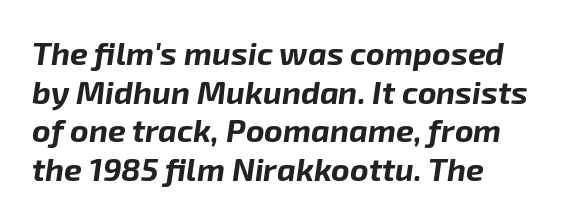
Summary of weight: heavy, a full bold. Style check: oblique. Decoration check: the copy has no underline. A typesetter would call this zero additional tracking. The paragraph shown leans on its left margin.
